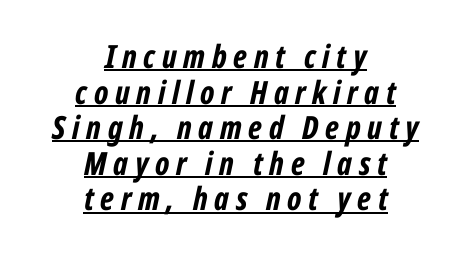
Q: Is the text bold? A: Yes.
Q: Is the text italic (slanted)? A: Yes, it leans right by about 12 degrees.
Q: Is the text underlined? A: Yes.
Q: How is the paragraph aligned? A: Centered.
Q: Is the spacing between letters normal or unusually wide? A: Unusually wide.
Q: Is the spacing between lines tight, normal or loose? A: Tight.
Q: Width (condensed, normal, or wide)? A: Condensed.
Q: Stroke contrast? A: Low.
Q: x-height? A: Medium.
Q: Monospaced? A: No.
